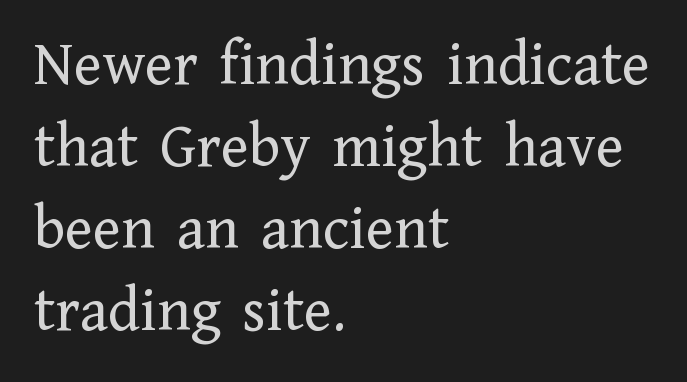
The image shows 64 px regular-weight serif type, upright; set left-aligned, normal line spacing (1.28x), normal letter spacing, not underlined; low stroke contrast and a medium x-height.
